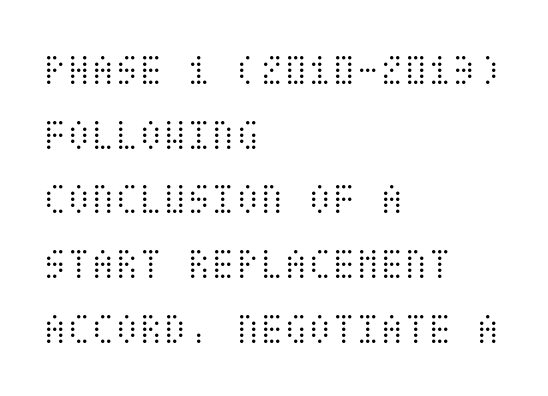
Characters remain perfectly vertical along every line. In terms of letterspacing, this is plain default setting. Descenders hang freely into open space. Weight: regular or lighter. This rendering uses left alignment, leaving the right contour irregular. Does the leading feel generous? No, just average.
